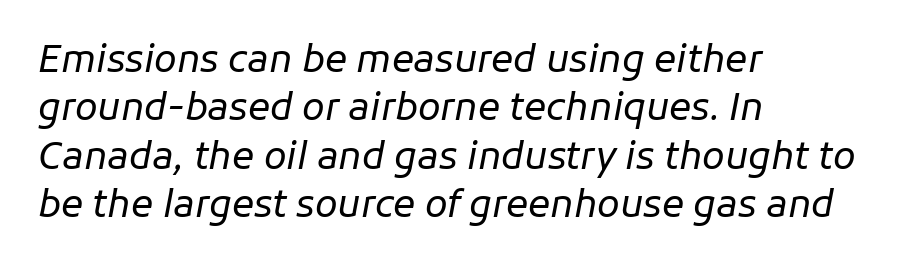
Q: Is the text bold? A: No.
Q: Is the text italic (slanted)? A: Yes, it leans right by about 11 degrees.
Q: Is the text underlined? A: No.
Q: How is the paragraph aligned? A: Left-aligned.
Q: Is the spacing between letters normal or unusually wide? A: Normal.
Q: Is the spacing between lines tight, normal or loose? A: Normal.
Q: Width (condensed, normal, or wide)? A: Normal.
Q: Stroke contrast? A: Low.
Q: x-height? A: Medium.
Q: Monospaced? A: No.
